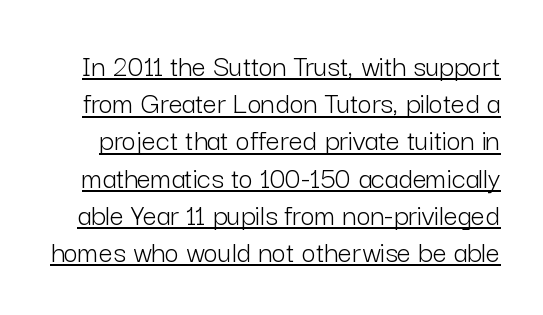
Posture: vertical. Spacing verdict: proportional, widths tailored to each character. Short note: letters normally spaced. Check the space under the baseline: a stroke is drawn there. The font sits on the lighter half of the weight spectrum, regular included. No feet cap the strokes, marking this as sans-serif type.
